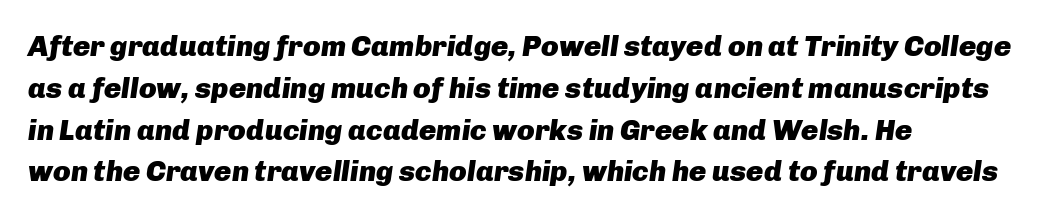
{"italic": "yes", "lean": "right", "slant_degrees": 8, "bold": "yes", "weight": "heavy", "width": "normal", "stroke_contrast": "low", "x_height": "medium", "monospaced": "no", "underline": "no", "align": "left", "line_spacing": "normal", "line_spacing_ratio": 1.44, "letter_spacing": "normal", "letter_spacing_em": 0.0, "glyph_px": 29}
